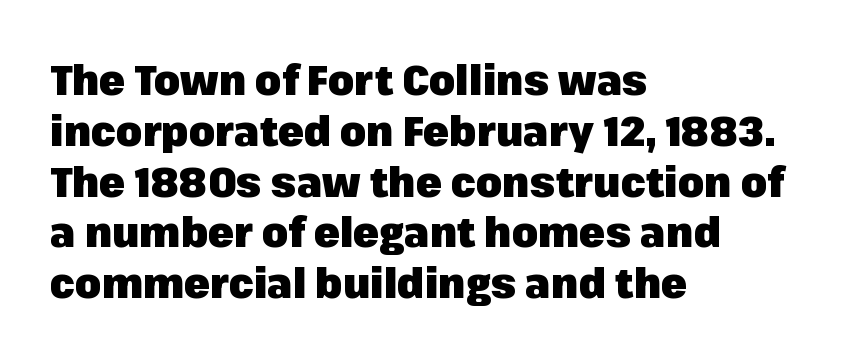
The setting favours the left margin, as ordinary paragraphs usually do. Here the designer chose a conventional face with non-uniform glyph widths. The glyphs in this specimen are sans serif. Rule under the text: the space is simply empty. Honestly, the letter spacing is just normal — you wouldn't notice it.
